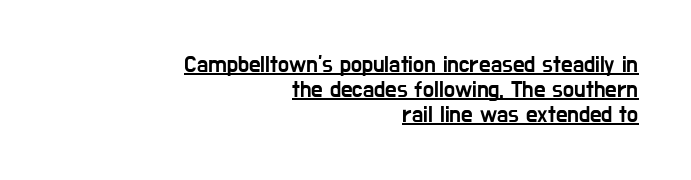
{"italic": "no", "underline": "yes", "align": "right", "line_spacing": "tight", "line_spacing_ratio": 1.08, "letter_spacing": "normal", "letter_spacing_em": 0.0, "glyph_px": 23}
